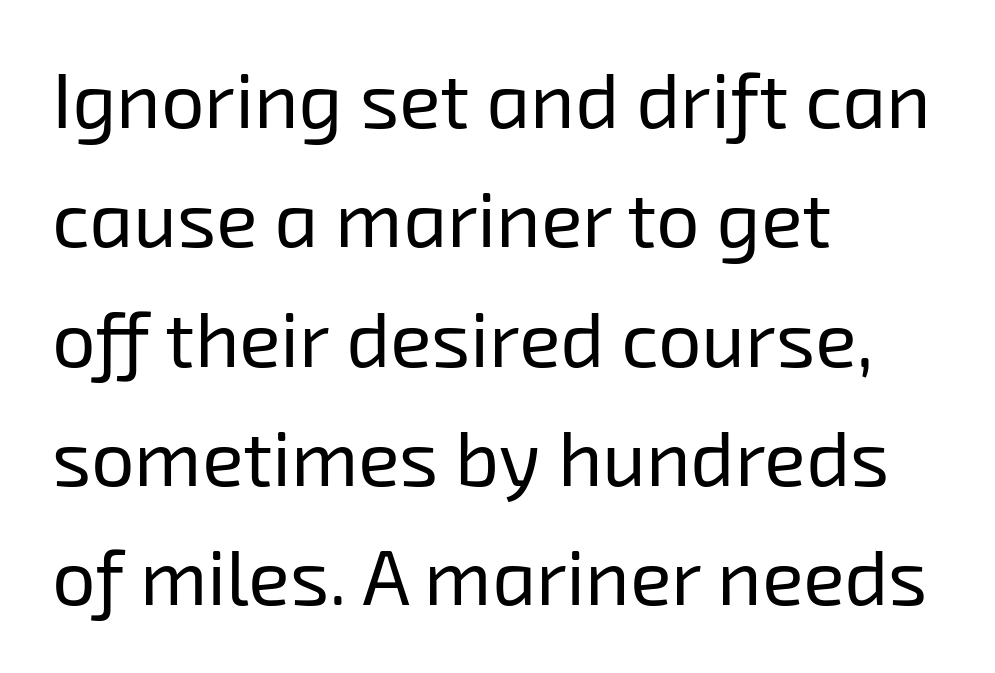
The image shows 77 px regular-weight sans-serif type; set left-aligned, normal line spacing (1.55x), normal letter spacing, not underlined; low stroke contrast and a medium x-height.
